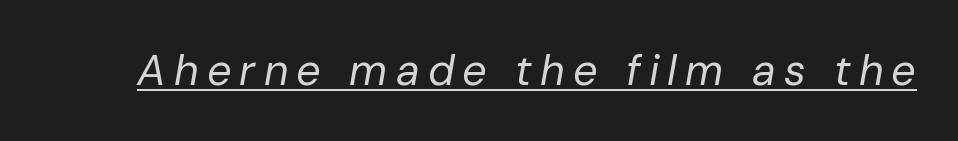
{"italic": "yes", "lean": "right", "slant_degrees": 10, "bold": "no", "weight": "regular", "width": "normal", "stroke_contrast": "low", "x_height": "medium", "monospaced": "no", "underline": "yes", "glyph_px": 43}
